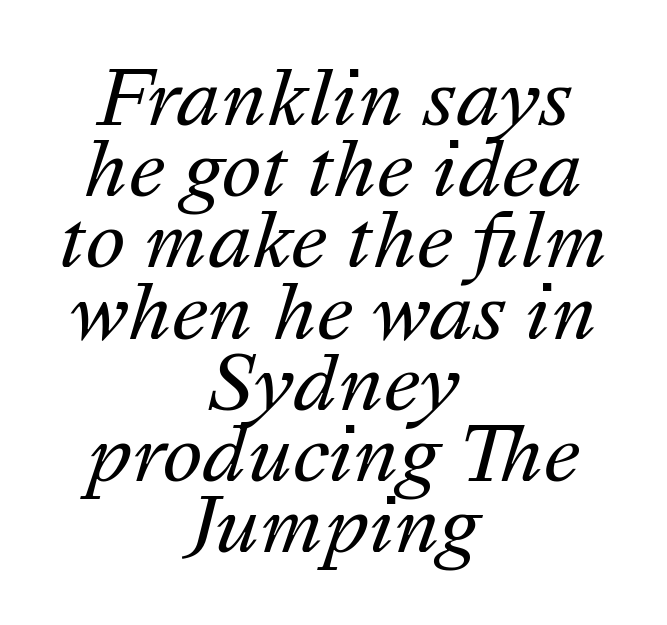
{"italic": "yes", "lean": "right", "slant_degrees": 16, "bold": "no", "weight": "regular", "width": "normal", "stroke_contrast": "medium", "x_height": "medium", "monospaced": "no", "underline": "no", "align": "center", "line_spacing": "tight", "line_spacing_ratio": 0.95, "letter_spacing": "normal", "letter_spacing_em": 0.0, "glyph_px": 75}
